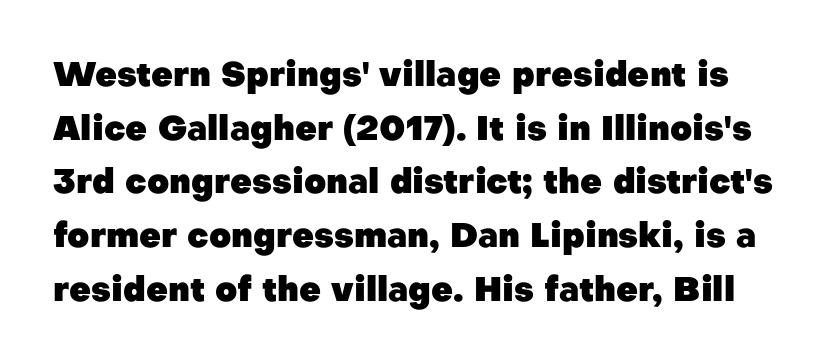
Q: Is the text bold? A: Yes.
Q: Is the text italic (slanted)? A: No, it is upright.
Q: Is the typeface a serif or a sans-serif typeface? A: Sans-serif.
Q: Is the text underlined? A: No.
Q: Is the spacing between letters normal or unusually wide? A: Normal.
Q: Is the spacing between lines tight, normal or loose? A: Normal.
Q: Width (condensed, normal, or wide)? A: Normal.
Q: Stroke contrast? A: Low.
Q: x-height? A: Medium.
Q: Monospaced? A: No.
